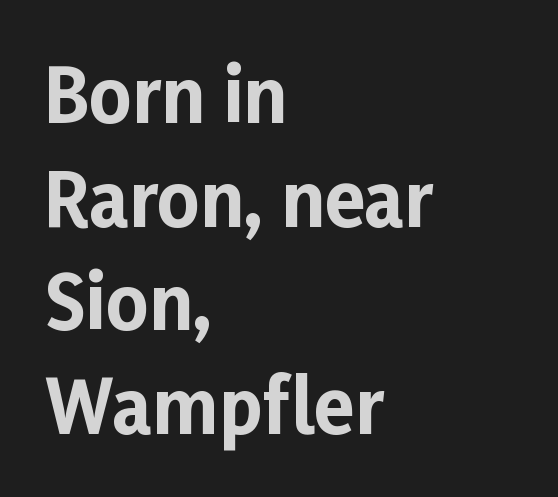
Q: Is the text bold? A: Yes.
Q: Is the text italic (slanted)? A: No, it is upright.
Q: Is the typeface a serif or a sans-serif typeface? A: Sans-serif.
Q: Is the text underlined? A: No.
Q: How is the paragraph aligned? A: Left-aligned.
Q: Is the spacing between letters normal or unusually wide? A: Normal.
Q: Is the spacing between lines tight, normal or loose? A: Normal.
Q: Width (condensed, normal, or wide)? A: Normal.
Q: Stroke contrast? A: Low.
Q: x-height? A: Medium.
Q: Monospaced? A: No.
